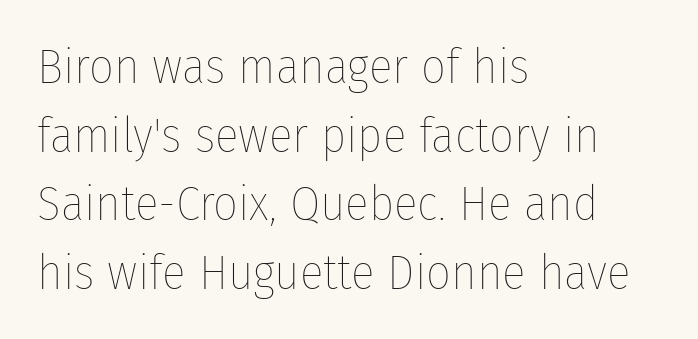
The image shows 49 px thin, condensed type, upright; set left-aligned, normal line spacing (1.4x), normal letter spacing, not underlined; low stroke contrast and a medium x-height.
